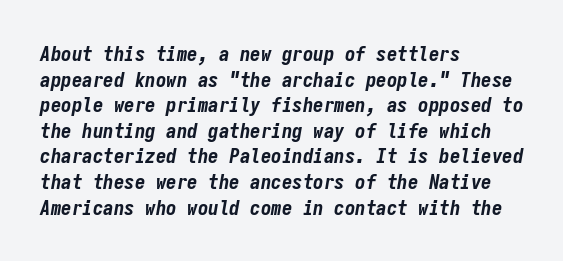
{"italic": "yes", "lean": "right", "slant_degrees": 9, "bold": "yes", "underline": "no", "align": "left", "line_spacing_ratio": 1.22, "letter_spacing": "normal", "letter_spacing_em": 0.0, "glyph_px": 21}
